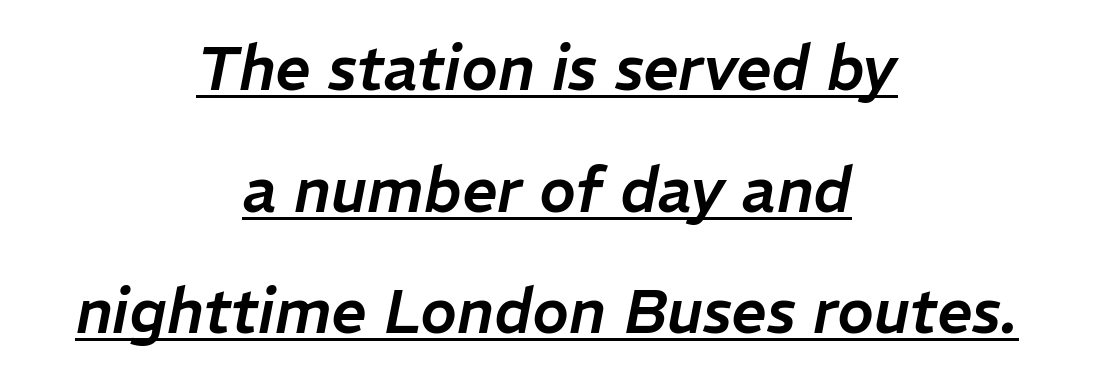
The image shows 62 px text type, italic (leaning right); set centered, loose line spacing (1.96x), normal letter spacing, underlined; low stroke contrast and a medium x-height.
